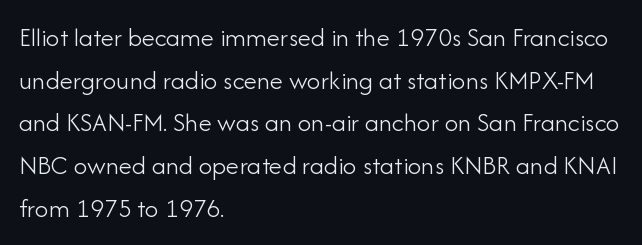
The ragged edge is on the right, which tells us the setting is flush left. Vertical strokes here are truly vertical. Heaviness? Minimal to ordinary, like unemphasized prose. Lines of text with bare space underneath.
